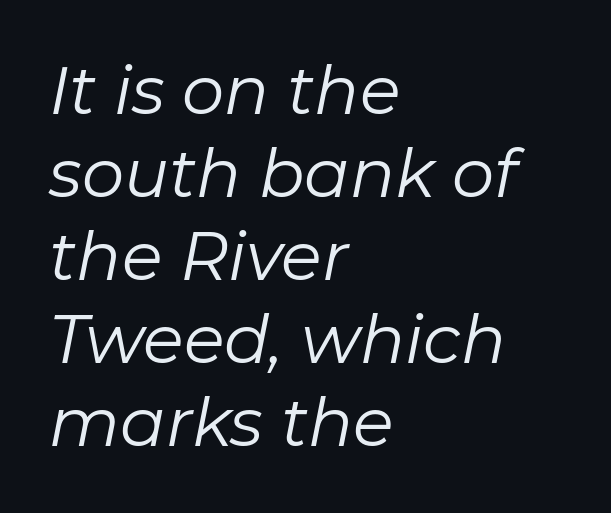
The rendering applies a slant to the glyphs. Horizontally, the lines are justified to the leading edge only. The letters look calm and open, with moderate or lighter stems. Spacing verdict: proportional, widths tailored to each character.
